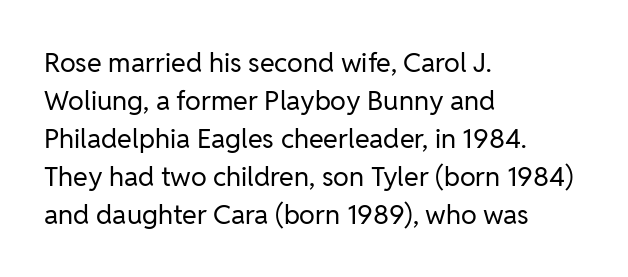
The designer left line spacing at the default. A classic flush-left, rag-right setting is used for this passage. The font sits on the lighter half of the weight spectrum, regular included. The letters stand straight up with perfectly vertical stems. No word sits above an underline.
